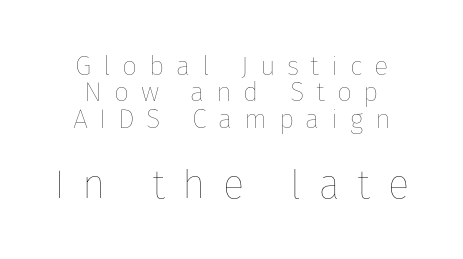
Q: Is the text bold? A: No.
Q: Is the text italic (slanted)? A: No, it is upright.
Q: Is the text underlined? A: No.
Q: Is the spacing between letters normal or unusually wide? A: Unusually wide.
Q: Is the spacing between lines tight, normal or loose? A: Tight.
Q: Which block of text is set in a larger size, the first (top) or the second (bottom)? A: The second (bottom) one.
Q: Width (condensed, normal, or wide)? A: Normal.
Q: Stroke contrast? A: Low.
Q: x-height? A: Medium.
Q: Monospaced? A: No.
